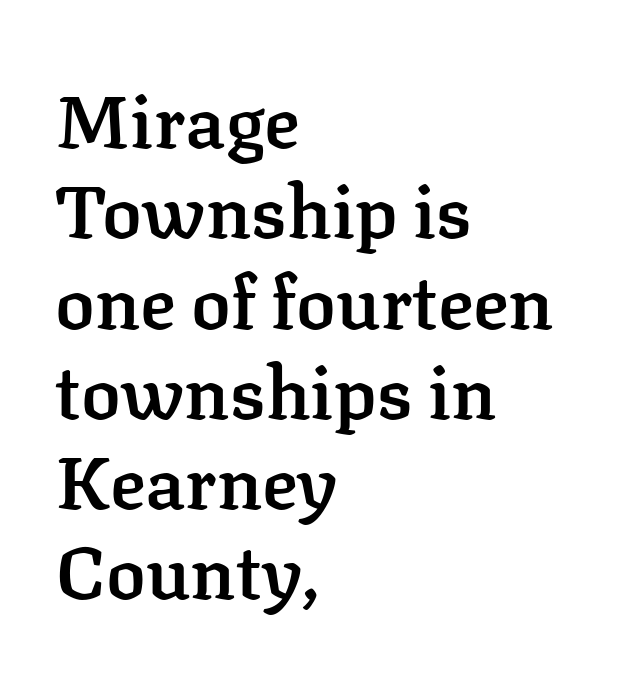
Which margin do the lines hug? The left one — the right edge is uneven. In terms of weight, the rendering is demibold, just under bold. Look at the tracking — it's just the regular setting, nothing added. The rendering uses natural spacing where letterforms have individual widths. Unlike a clean sans, this face finishes its strokes with serifs.
